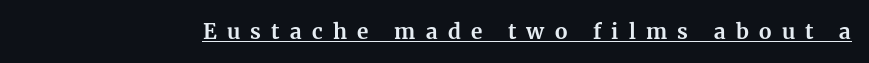
{"italic": "no", "bold": "yes", "underline": "yes", "letter_spacing": "wide", "letter_spacing_em": 0.49, "glyph_px": 21}
